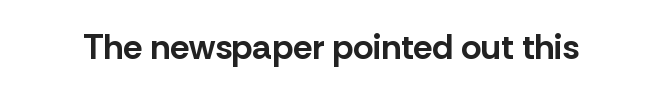
The image shows 35 px bold sans-serif type, upright; set normal letter spacing, not underlined; low stroke contrast and a medium x-height.
